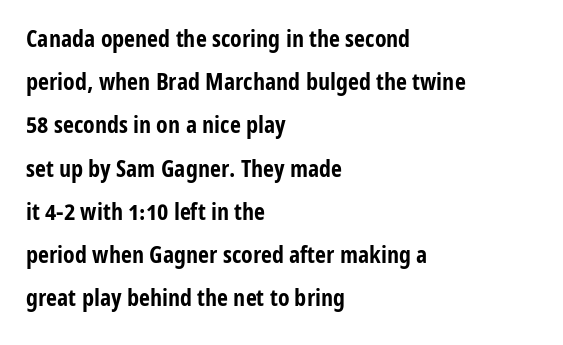
Q: Is the text bold? A: Yes.
Q: Is the text italic (slanted)? A: No, it is upright.
Q: Is the text underlined? A: No.
Q: How is the paragraph aligned? A: Left-aligned.
Q: Is the spacing between letters normal or unusually wide? A: Normal.
